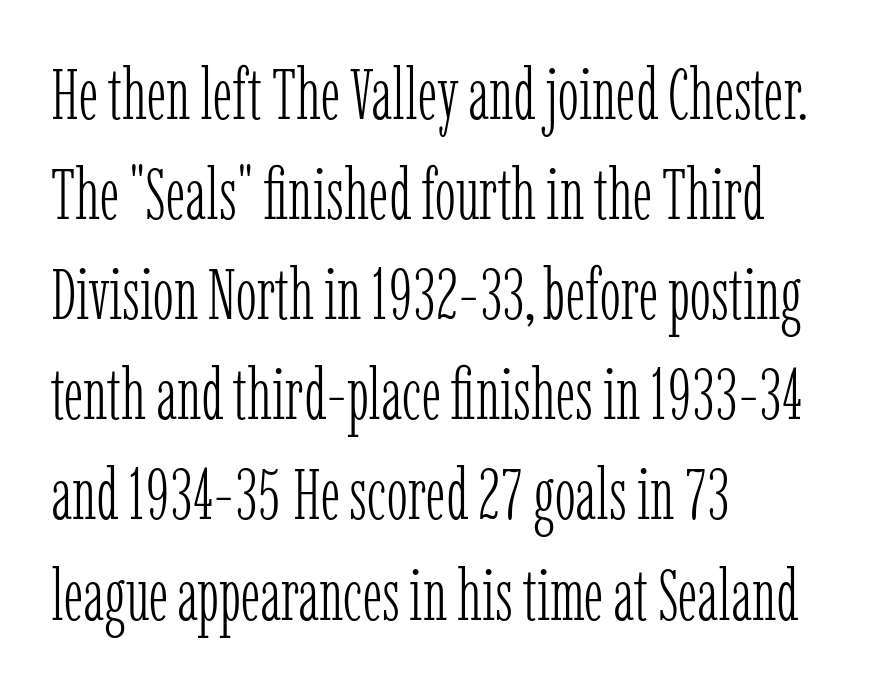
Yep, those are serifs on the letters. You could not count columns in this text — the font is proportionally spaced. Does the copy run flush right? No — it runs flush left. Bare-footed words on every line.
